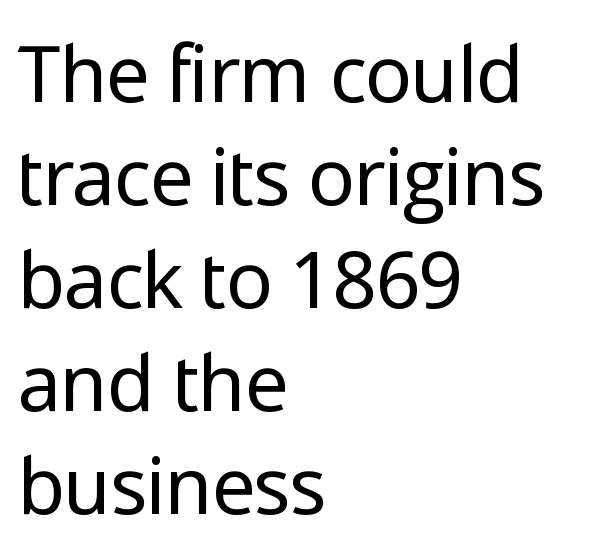
{"serif": "no", "italic": "no", "bold": "no", "weight": "regular", "width": "normal", "stroke_contrast": "low", "x_height": "medium", "monospaced": "no", "underline": "no", "align": "left", "line_spacing": "normal", "line_spacing_ratio": 1.32, "letter_spacing": "normal", "letter_spacing_em": 0.0, "glyph_px": 78}
